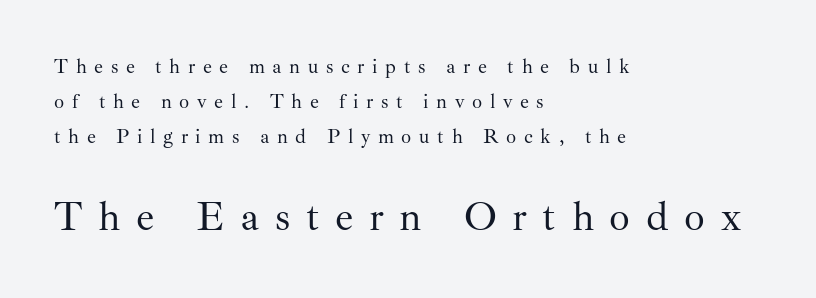
Casual observation: everything's shoved over to the left. In terms of letterform style, serifs are clearly present. The characters are drawn with everyday or finer stroke widths. The typography opts for an upright posture over an oblique one.
